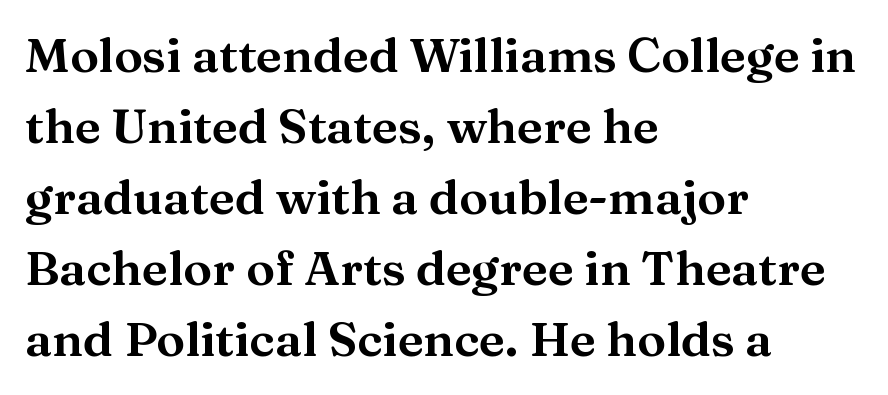
The image shows 48 px wide serif type, upright; set left-aligned, normal line spacing (1.48x), normal letter spacing, not underlined; medium stroke contrast and a medium x-height.
